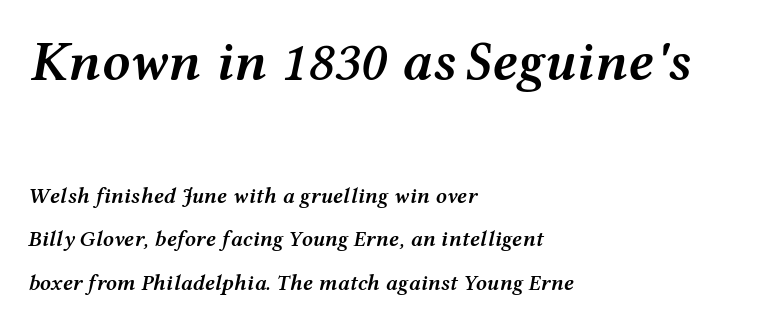
Q: Is the text bold? A: Semi-bold.
Q: Is the text italic (slanted)? A: Yes, it leans right by about 12 degrees.
Q: Is the text underlined? A: No.
Q: How is the paragraph aligned? A: Left-aligned.
Q: Is the spacing between letters normal or unusually wide? A: Normal.
Q: Is the spacing between lines tight, normal or loose? A: Loose.
Q: Which block of text is set in a larger size, the first (top) or the second (bottom)? A: The first (top) one.
Q: Width (condensed, normal, or wide)? A: Wide.
Q: Stroke contrast? A: Medium.
Q: x-height? A: Medium.
Q: Monospaced? A: No.
